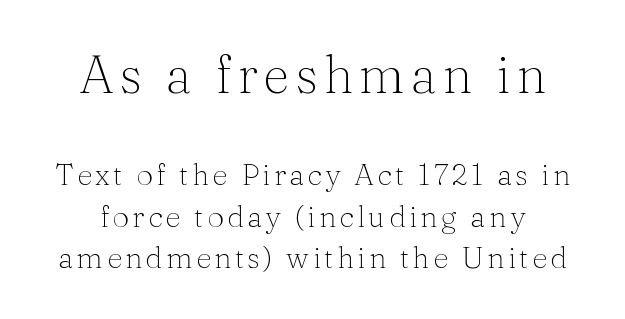
Does the bottom block carry the larger type? No, the top block does. Quick note: underline off. Note the varied advance widths — an 'i' is clearly narrower than an 'm'. Stroke mass is kept to a normal reading level or below. The face used here is seriffed, in the tradition of book romans.
